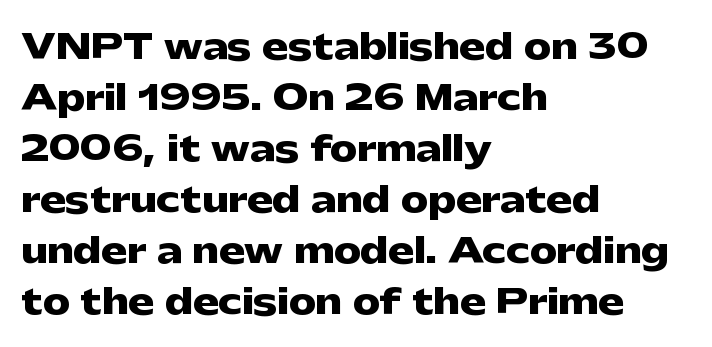
Q: Is the text bold? A: Yes.
Q: Is the text italic (slanted)? A: No, it is upright.
Q: Is the typeface a serif or a sans-serif typeface? A: Sans-serif.
Q: Is the text underlined? A: No.
Q: How is the paragraph aligned? A: Left-aligned.
Q: Is the spacing between letters normal or unusually wide? A: Normal.
Q: Is the spacing between lines tight, normal or loose? A: Normal.
Q: Width (condensed, normal, or wide)? A: Wide.
Q: Stroke contrast? A: Low.
Q: x-height? A: Medium.
Q: Monospaced? A: No.
